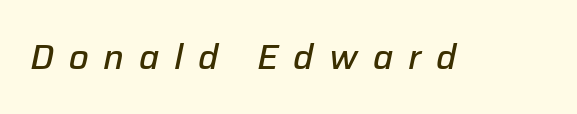
{"italic": "yes", "lean": "right", "slant_degrees": 12, "bold": "semi", "weight": "semibold", "width": "normal", "stroke_contrast": "low", "x_height": "medium", "monospaced": "no", "underline": "no", "letter_spacing": "wide", "letter_spacing_em": 0.44, "glyph_px": 34}
